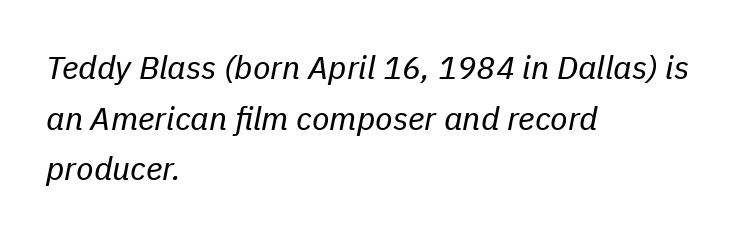
The font is comparable to plain body text, perhaps lighter. You could not count columns in this text — the font is proportionally spaced. The space directly below the letters is spotless. Does the lettering tilt? It does — this is italic. These lines are set flush left with a ragged right edge.
